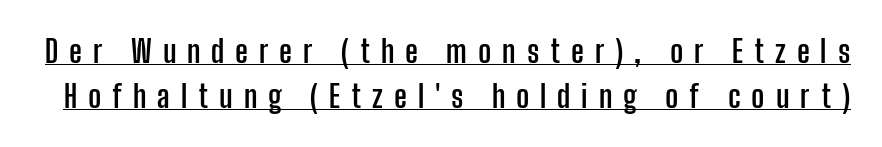
Summary of weight: heavy, a full bold. It's the straight-up-and-down kind of type. The passage shown is typed in a proportional face where columns would drift. Spacing between characters has been opened up far beyond the box default. Underlined type.
